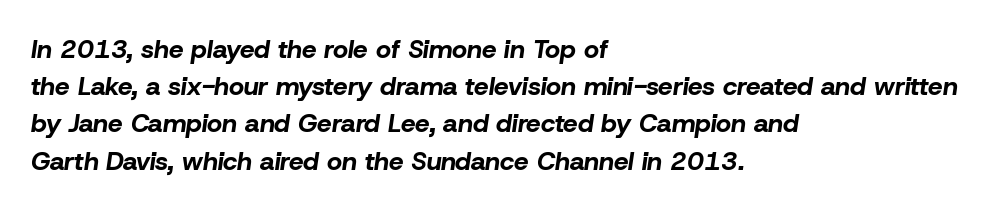
Typesetter's note: full bold, strokes at maximum text heaviness. Leftover space on each line is placed entirely after the last word. The gaps between neighbouring characters are ordinary and unremarkable. Summary of vertical rhythm: regular, with standard interline spacing. The rendering applies a slant to the glyphs.
